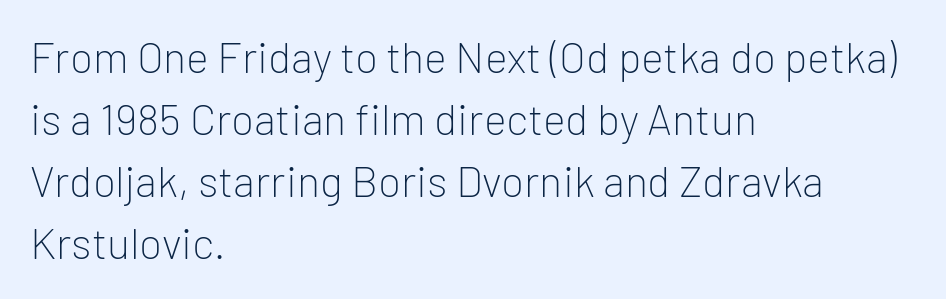
{"serif": "no", "italic": "no", "bold": "no", "weight": "light", "width": "normal", "stroke_contrast": "low", "x_height": "medium", "monospaced": "no", "underline": "no", "align": "left", "line_spacing": "normal", "line_spacing_ratio": 1.44, "letter_spacing": "normal", "letter_spacing_em": 0.0, "glyph_px": 43}
